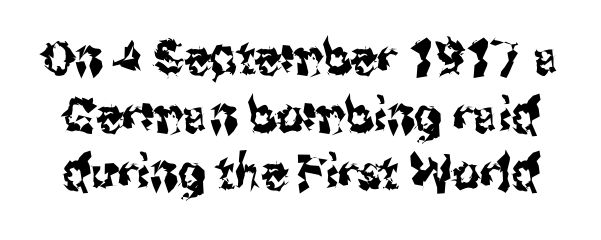
The font's upright variant was chosen for this text. Letters rest on an invisible, unmarked baseline. You could not count columns in this text — the font is proportionally spaced. Letter spacing: default. The designer went with a sans here, leaving each stem footless.
